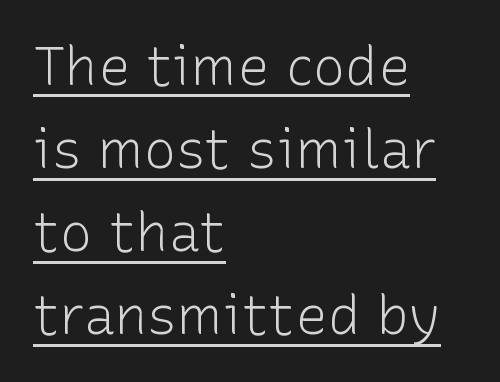
{"serif": "no", "italic": "no", "bold": "no", "weight": "light", "width": "normal", "stroke_contrast": "low", "x_height": "medium", "monospaced": "no", "underline": "yes", "align": "left", "line_spacing": "normal", "line_spacing_ratio": 1.54, "letter_spacing": "normal", "letter_spacing_em": 0.0, "glyph_px": 54}
